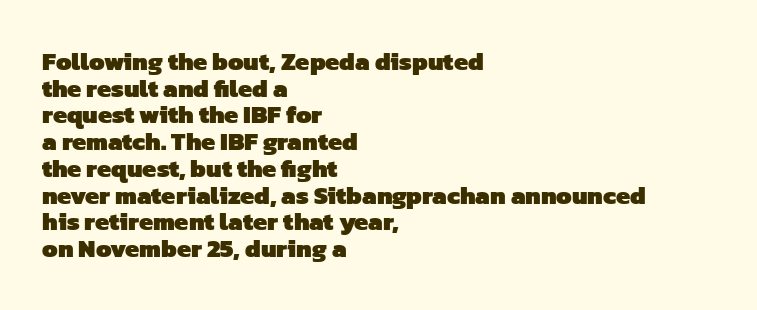
Q: Is the text bold? A: Yes.
Q: Is the text underlined? A: No.
Q: How is the paragraph aligned? A: Left-aligned.
Q: Is the spacing between letters normal or unusually wide? A: Normal.
Q: Is the spacing between lines tight, normal or loose? A: Tight.
